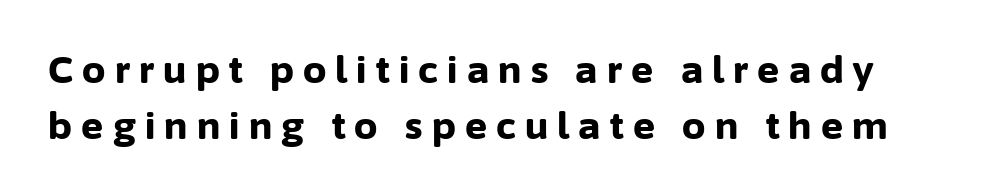
{"serif": "no", "italic": "no", "bold": "yes", "weight": "bold", "width": "normal", "stroke_contrast": "low", "x_height": "medium", "monospaced": "no", "underline": "no", "line_spacing": "normal", "line_spacing_ratio": 1.51, "letter_spacing": "wide", "letter_spacing_em": 0.25, "glyph_px": 37}
